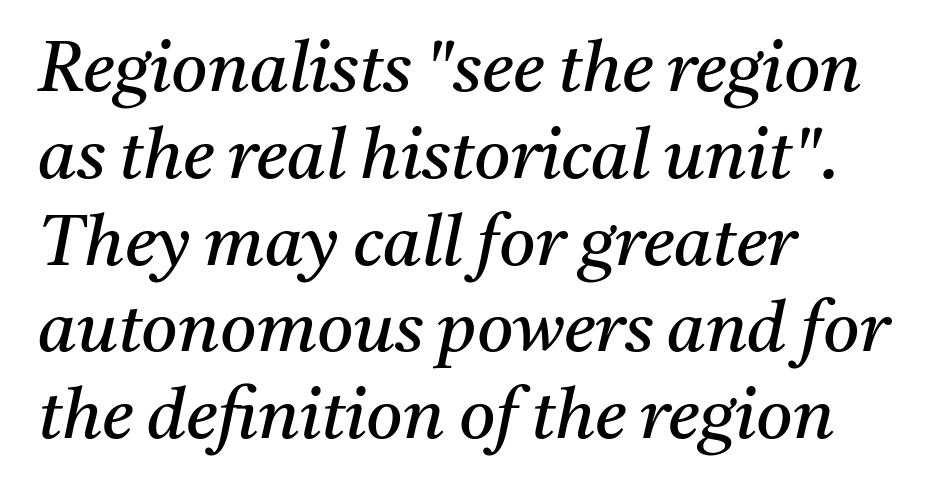
Q: Is the text bold? A: No.
Q: Is the text italic (slanted)? A: Yes, it leans right by about 11 degrees.
Q: Is the typeface a serif or a sans-serif typeface? A: Serif.
Q: Is the text underlined? A: No.
Q: How is the paragraph aligned? A: Left-aligned.
Q: Is the spacing between letters normal or unusually wide? A: Normal.
Q: Width (condensed, normal, or wide)? A: Normal.
Q: Stroke contrast? A: Medium.
Q: x-height? A: Medium.
Q: Monospaced? A: No.
